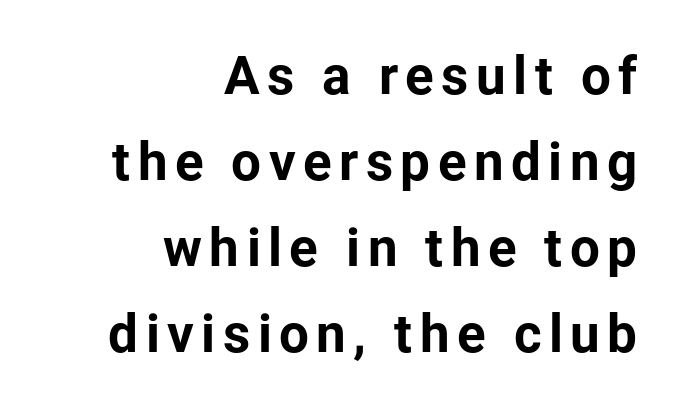
{"serif": "no", "italic": "no", "bold": "yes", "weight": "bold", "width": "normal", "stroke_contrast": "low", "x_height": "medium", "monospaced": "no", "underline": "no", "align": "right", "line_spacing": "normal", "line_spacing_ratio": 1.62, "glyph_px": 53}
